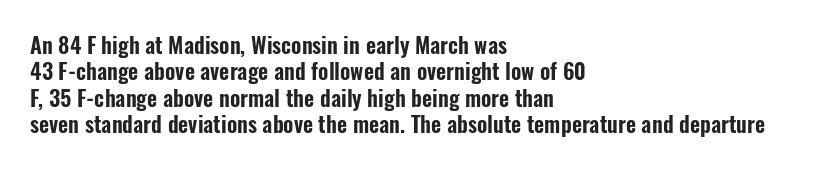
The image shows 22 px text type, upright; set left-aligned, line spacing 1.2x, normal letter spacing, not underlined.
